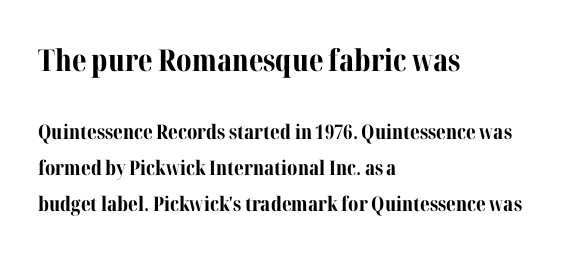
The letters are bold, with thick, heavy strokes. In terms of posture, this sample is upright. Look at the tracking — it's just the regular setting, nothing added. A typesetter would call this proportional, since set widths differ per character. This rendering employs a face with finishing strokes, i.e., a serif.
